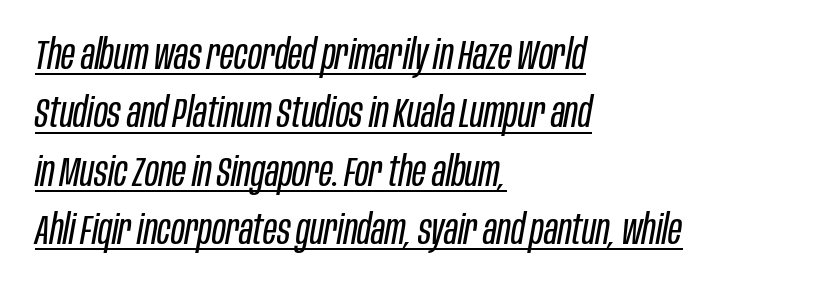
Q: Is the text bold? A: No.
Q: Is the text italic (slanted)? A: Yes, it leans right by about 10 degrees.
Q: Is the text underlined? A: Yes.
Q: How is the paragraph aligned? A: Left-aligned.
Q: Is the spacing between letters normal or unusually wide? A: Normal.
Q: Is the spacing between lines tight, normal or loose? A: Normal.
Q: Width (condensed, normal, or wide)? A: Condensed.
Q: Stroke contrast? A: Low.
Q: x-height? A: Large.
Q: Monospaced? A: No.
